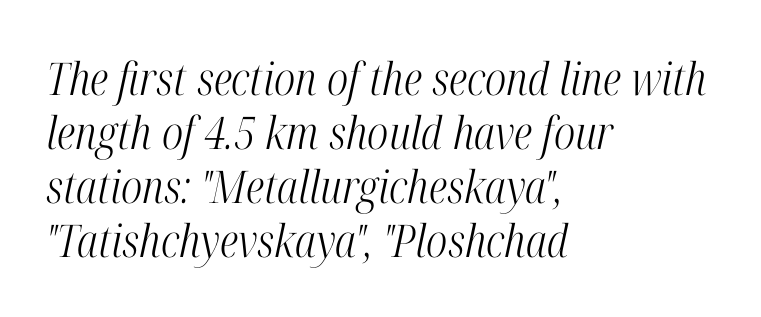
Q: Is the text bold? A: No.
Q: Is the text italic (slanted)? A: Yes, it leans right by about 12 degrees.
Q: Is the typeface a serif or a sans-serif typeface? A: Serif.
Q: Is the text underlined? A: No.
Q: How is the paragraph aligned? A: Left-aligned.
Q: Is the spacing between letters normal or unusually wide? A: Normal.
Q: Width (condensed, normal, or wide)? A: Condensed.
Q: Stroke contrast? A: High.
Q: x-height? A: Medium.
Q: Monospaced? A: No.
